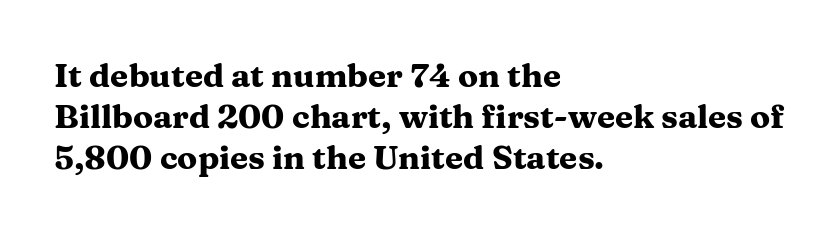
The image shows 33 px heavy, wide serif type, upright; set left-aligned, normal line spacing (1.25x), normal letter spacing, not underlined; medium stroke contrast and a medium x-height.
